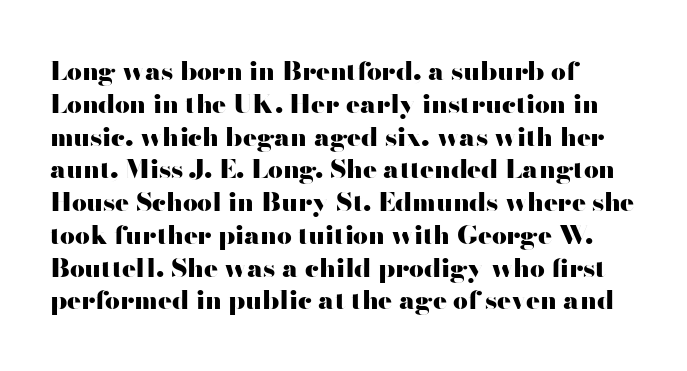
The image shows 26 px bold type, upright; set left-aligned, normal line spacing (1.26x), normal letter spacing, not underlined.
